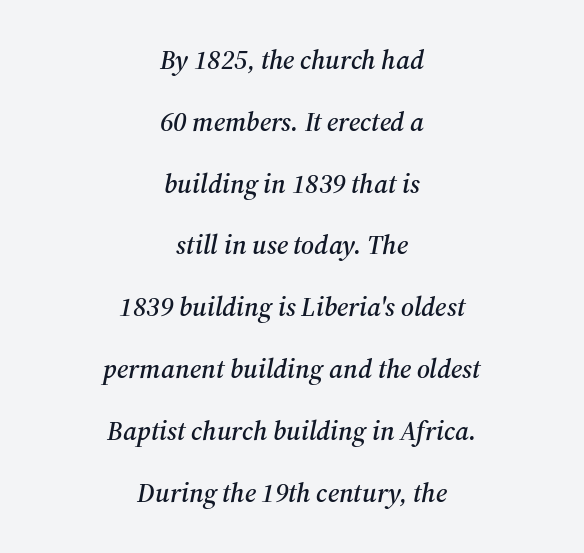
{"italic": "yes", "lean": "right", "slant_degrees": 12, "underline": "no", "align": "center", "line_spacing": "loose", "line_spacing_ratio": 2.29, "letter_spacing": "normal", "letter_spacing_em": 0.0, "glyph_px": 27}
